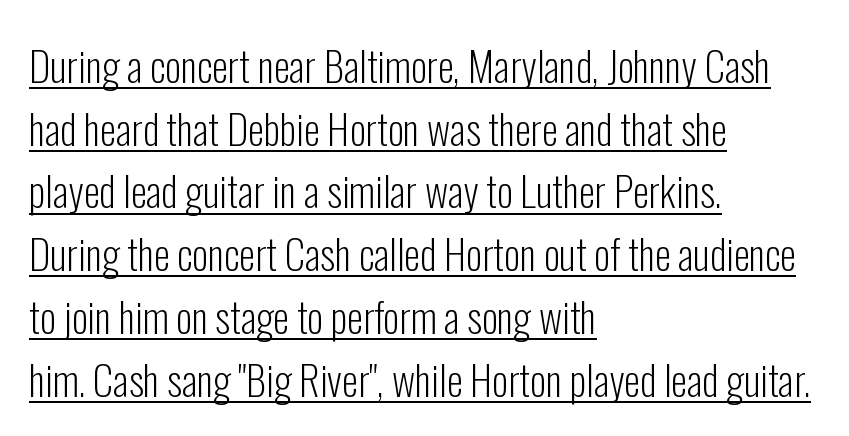
Q: Is the text bold? A: No.
Q: Is the text italic (slanted)? A: No, it is upright.
Q: Is the typeface a serif or a sans-serif typeface? A: Sans-serif.
Q: Is the text underlined? A: Yes.
Q: How is the paragraph aligned? A: Left-aligned.
Q: Is the spacing between letters normal or unusually wide? A: Normal.
Q: Is the spacing between lines tight, normal or loose? A: Normal.
Q: Width (condensed, normal, or wide)? A: Condensed.
Q: Stroke contrast? A: Low.
Q: x-height? A: Medium.
Q: Monospaced? A: No.
